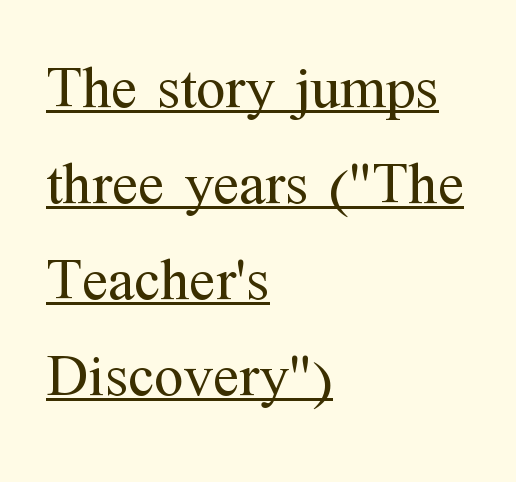
{"serif": "yes", "italic": "no", "bold": "no", "weight": "regular", "width": "normal", "stroke_contrast": "medium", "x_height": "medium", "monospaced": "no", "underline": "yes", "align": "left", "line_spacing": "normal", "line_spacing_ratio": 1.6, "letter_spacing": "normal", "letter_spacing_em": 0.0, "glyph_px": 60}
